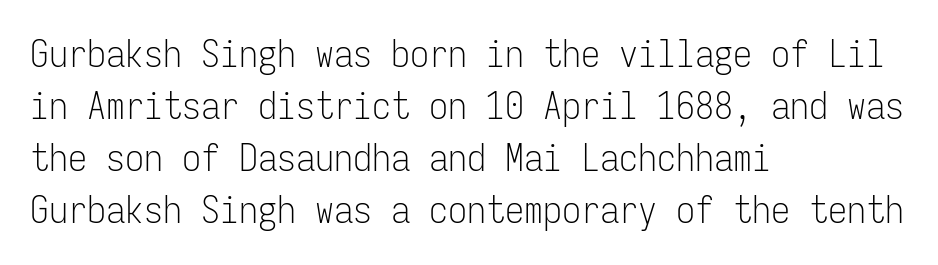
The area under the type is left untouched. How are the letters spaced? Ordinarily, with no added tracking. When letters stand straight like this, we call the style roman or upright. Nothing sits at the stroke ends, so this counts as sans-serif.
